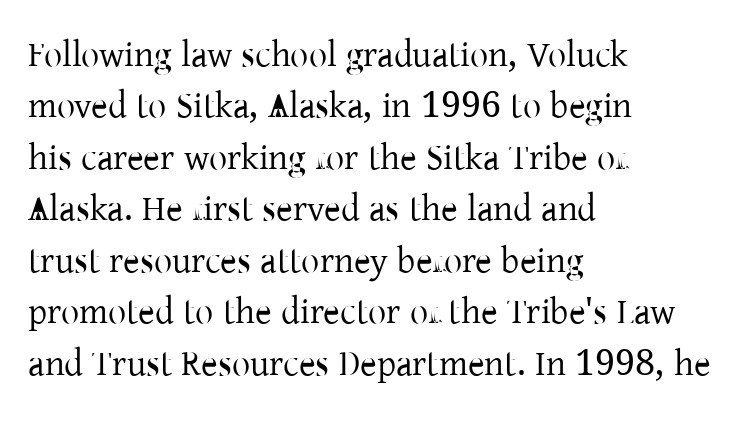
Q: Is the text bold? A: No.
Q: Is the text italic (slanted)? A: No, it is upright.
Q: Is the typeface a serif or a sans-serif typeface? A: Serif.
Q: Is the text underlined? A: No.
Q: How is the paragraph aligned? A: Left-aligned.
Q: Is the spacing between letters normal or unusually wide? A: Normal.
Q: Is the spacing between lines tight, normal or loose? A: Normal.
Q: Width (condensed, normal, or wide)? A: Normal.
Q: Stroke contrast? A: Low.
Q: x-height? A: Medium.
Q: Monospaced? A: No.
